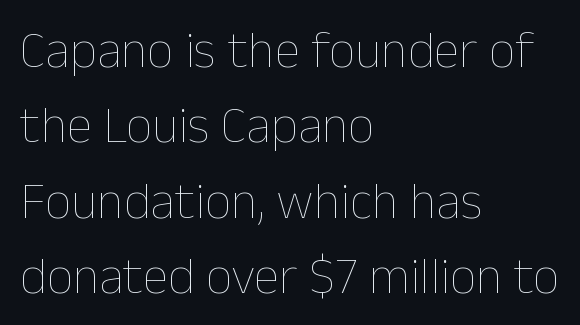
The image shows 52 px thin type, upright; set left-aligned, normal line spacing (1.45x), normal letter spacing, not underlined; low stroke contrast and a medium x-height.
